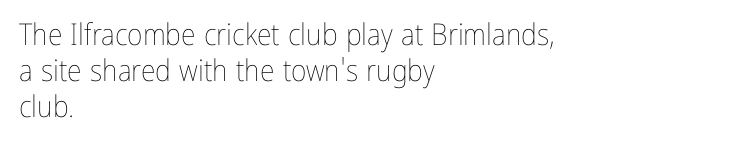
Do the characters align in a grid? No, the font is proportional. Every character sits straight up, as roman type does. There is no visible air inserted between adjacent glyphs. The paragraph has a hard left edge and a soft right edge. The passage shown is not underscored anywhere. Ink coverage per letter is moderate at most.
